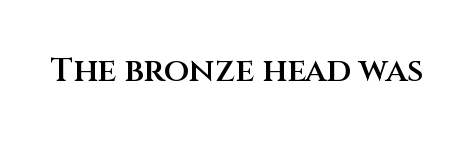
{"serif": "no", "italic": "no", "bold": "semi", "weight": "semibold", "width": "normal", "stroke_contrast": "medium", "x_height": "large", "monospaced": "no", "underline": "no", "letter_spacing": "normal", "letter_spacing_em": 0.0, "glyph_px": 33}
